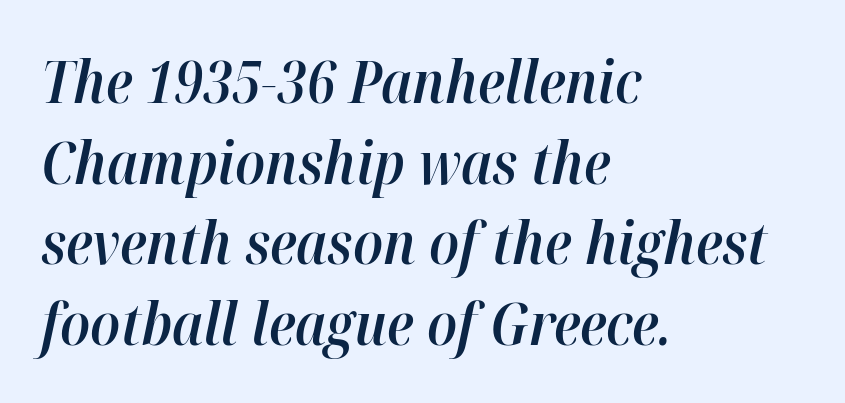
Q: Is the text bold? A: Semi-bold.
Q: Is the text italic (slanted)? A: Yes, it leans right by about 12 degrees.
Q: Is the text underlined? A: No.
Q: How is the paragraph aligned? A: Left-aligned.
Q: Is the spacing between letters normal or unusually wide? A: Normal.
Q: Is the spacing between lines tight, normal or loose? A: Normal.
Q: Width (condensed, normal, or wide)? A: Normal.
Q: Stroke contrast? A: High.
Q: x-height? A: Medium.
Q: Monospaced? A: No.
